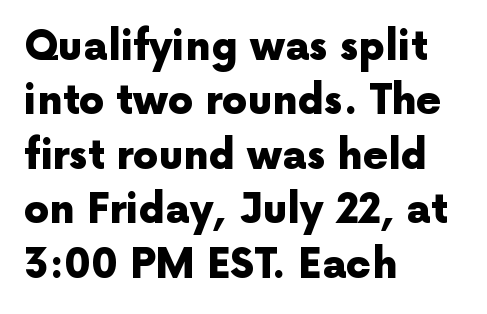
The image shows 40 px heavy sans-serif type, upright; set left-aligned, normal line spacing (1.36x), normal letter spacing, not underlined; a medium x-height.
